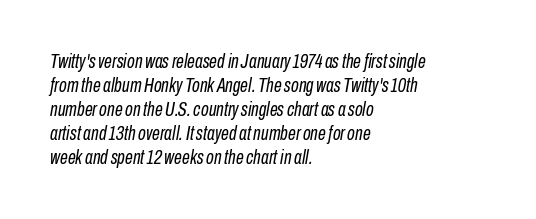
Type without underlining. Think standard paragraph weight, or any step lighter than that. Compared with typical body copy, the letter spacing here is the same. Tall strokes in this sample are angled rather than plumb. Which margin do the lines hug? The left one — the right edge is uneven.
